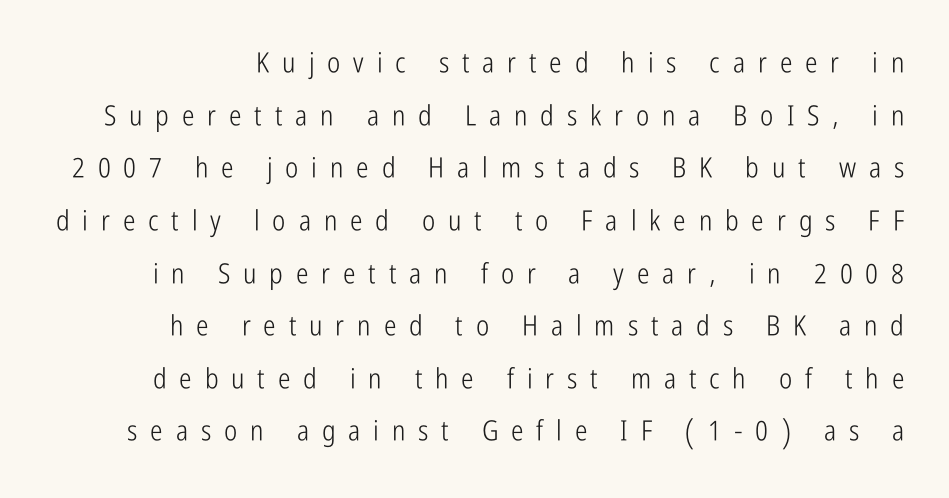
The image shows 28 px light, condensed sans-serif type, upright; set line spacing 1.88x, unusually wide letter spacing (+0.46 em), not underlined; low stroke contrast and a medium x-height.
